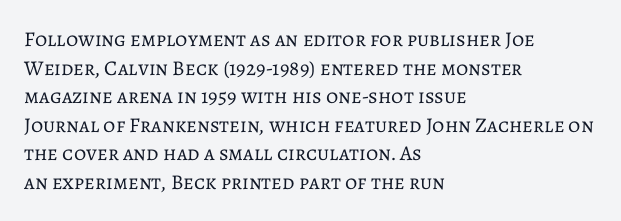
{"italic": "no", "bold": "no", "underline": "no", "align": "left", "line_spacing": "normal", "line_spacing_ratio": 1.36, "letter_spacing": "normal", "letter_spacing_em": 0.0, "glyph_px": 21}
